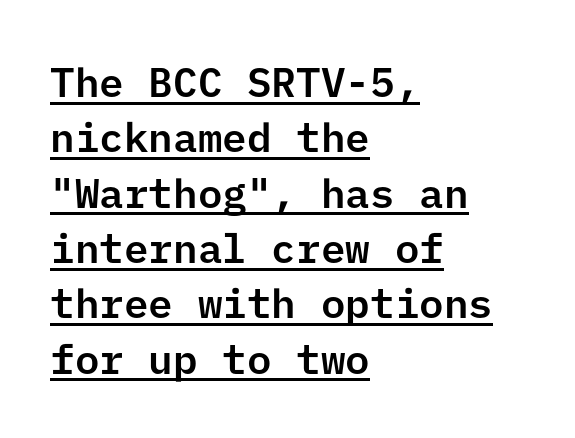
Q: Is the text italic (slanted)? A: No, it is upright.
Q: Is the typeface a serif or a sans-serif typeface? A: Sans-serif.
Q: Is the text underlined? A: Yes.
Q: How is the paragraph aligned? A: Left-aligned.
Q: Is the spacing between letters normal or unusually wide? A: Normal.
Q: Is the spacing between lines tight, normal or loose? A: Normal.
Q: Width (condensed, normal, or wide)? A: Normal.
Q: Stroke contrast? A: Low.
Q: x-height? A: Medium.
